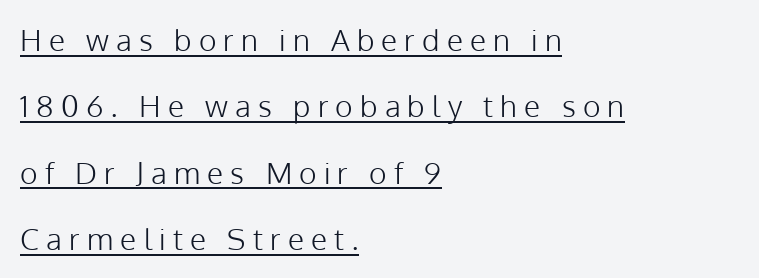
{"serif": "no", "italic": "no", "bold": "no", "weight": "light", "width": "normal", "stroke_contrast": "low", "x_height": "medium", "monospaced": "no", "underline": "yes", "align": "left", "line_spacing": "loose", "line_spacing_ratio": 2.21, "letter_spacing": "wide", "letter_spacing_em": 0.24, "glyph_px": 30}
